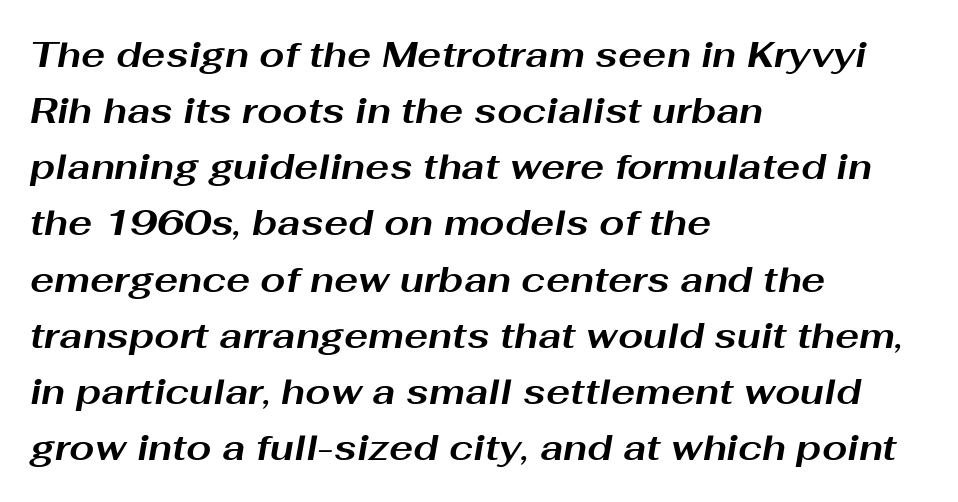
Q: Is the text bold? A: Yes.
Q: Is the text italic (slanted)? A: Yes, it leans right by about 10 degrees.
Q: Is the text underlined? A: No.
Q: How is the paragraph aligned? A: Left-aligned.
Q: Is the spacing between letters normal or unusually wide? A: Normal.
Q: Is the spacing between lines tight, normal or loose? A: Normal.
Q: Width (condensed, normal, or wide)? A: Wide.
Q: Stroke contrast? A: Medium.
Q: x-height? A: Medium.
Q: Monospaced? A: No.
